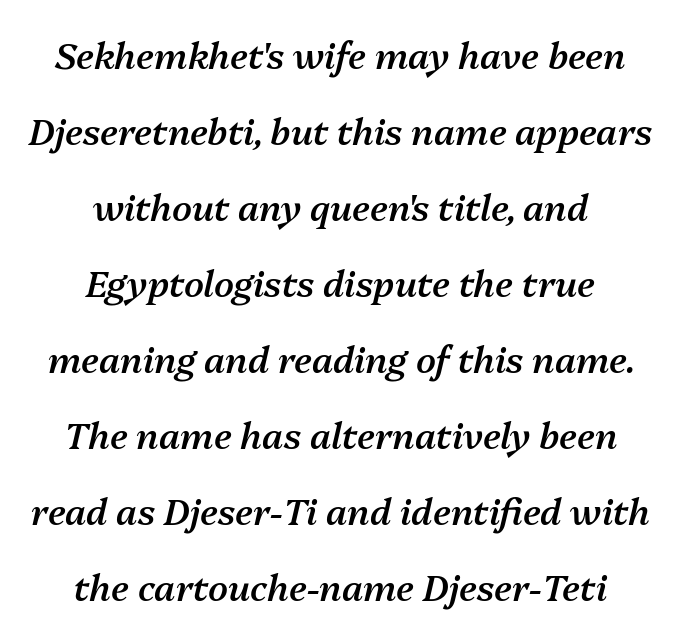
{"italic": "yes", "lean": "right", "slant_degrees": 13, "bold": "semi", "weight": "semibold", "width": "normal", "stroke_contrast": "medium", "x_height": "medium", "monospaced": "no", "underline": "no", "align": "center", "line_spacing": "loose", "line_spacing_ratio": 2.11, "letter_spacing": "normal", "letter_spacing_em": 0.0, "glyph_px": 36}
